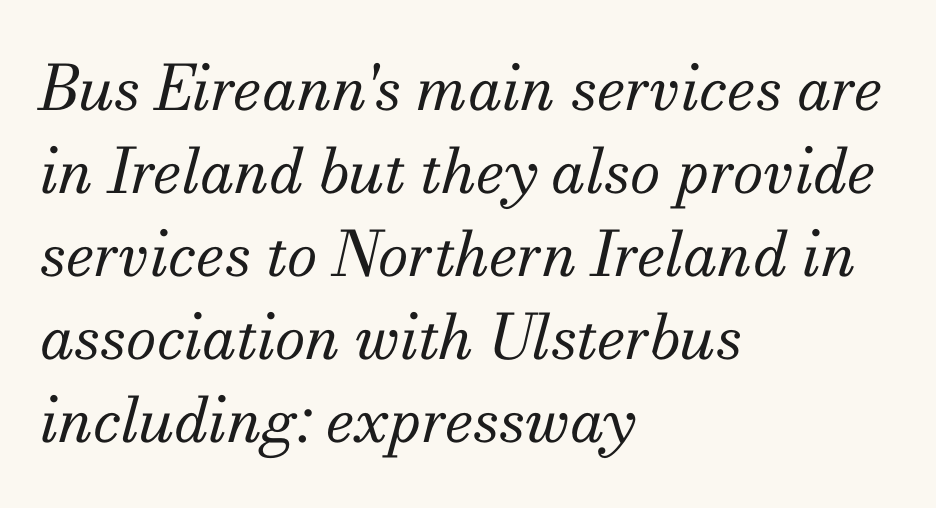
Just letters on the line, the space beneath them empty. The text was rendered using a seriffed face with decorative stroke endings. Compared with a centered layout, this one pins lines to the left instead. The typesetting does not lean heavy: it is not bold. A typesetter would mark this as italic. These lines are rendered in a variable-pitch font.
